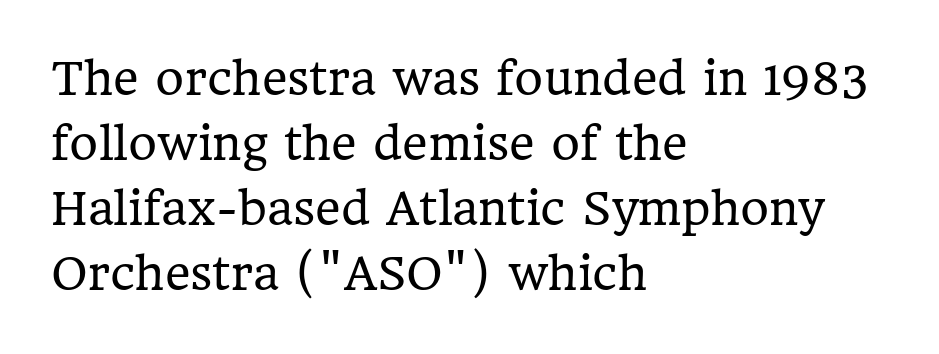
The image shows 44 px regular-weight serif type, upright; set left-aligned, normal line spacing (1.48x), normal letter spacing, not underlined; low stroke contrast and a medium x-height.
